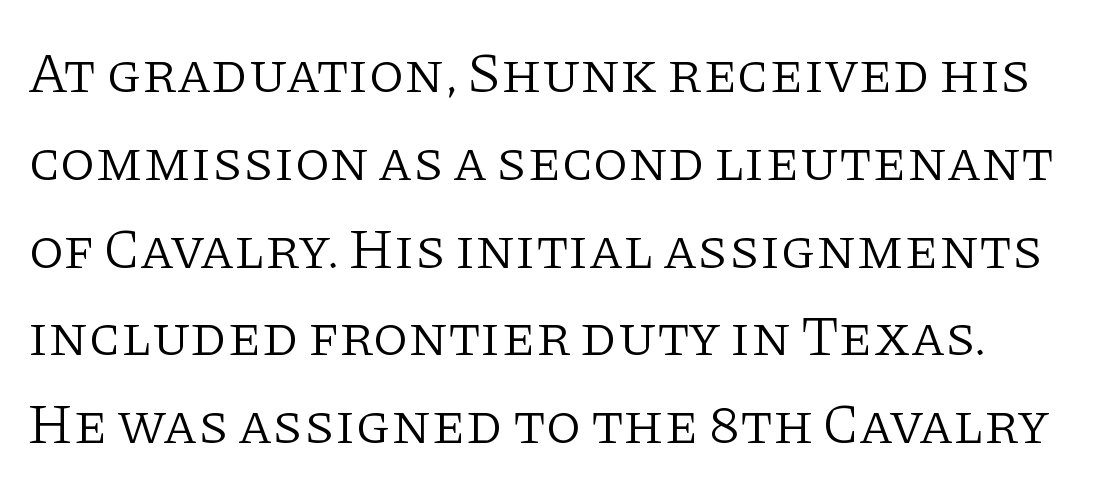
The image shows 57 px light serif type, upright; set normal line spacing (1.54x), normal letter spacing, not underlined; low stroke contrast and a large x-height.
